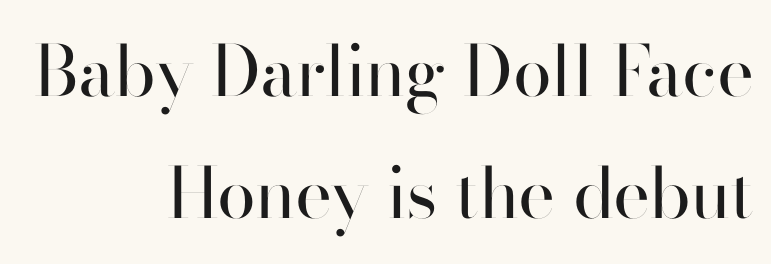
Q: Is the text bold? A: No.
Q: Is the text italic (slanted)? A: No, it is upright.
Q: Is the typeface a serif or a sans-serif typeface? A: Sans-serif.
Q: Is the text underlined? A: No.
Q: How is the paragraph aligned? A: Right-aligned.
Q: Is the spacing between letters normal or unusually wide? A: Normal.
Q: Width (condensed, normal, or wide)? A: Normal.
Q: Stroke contrast? A: High.
Q: x-height? A: Small.
Q: Monospaced? A: No.
